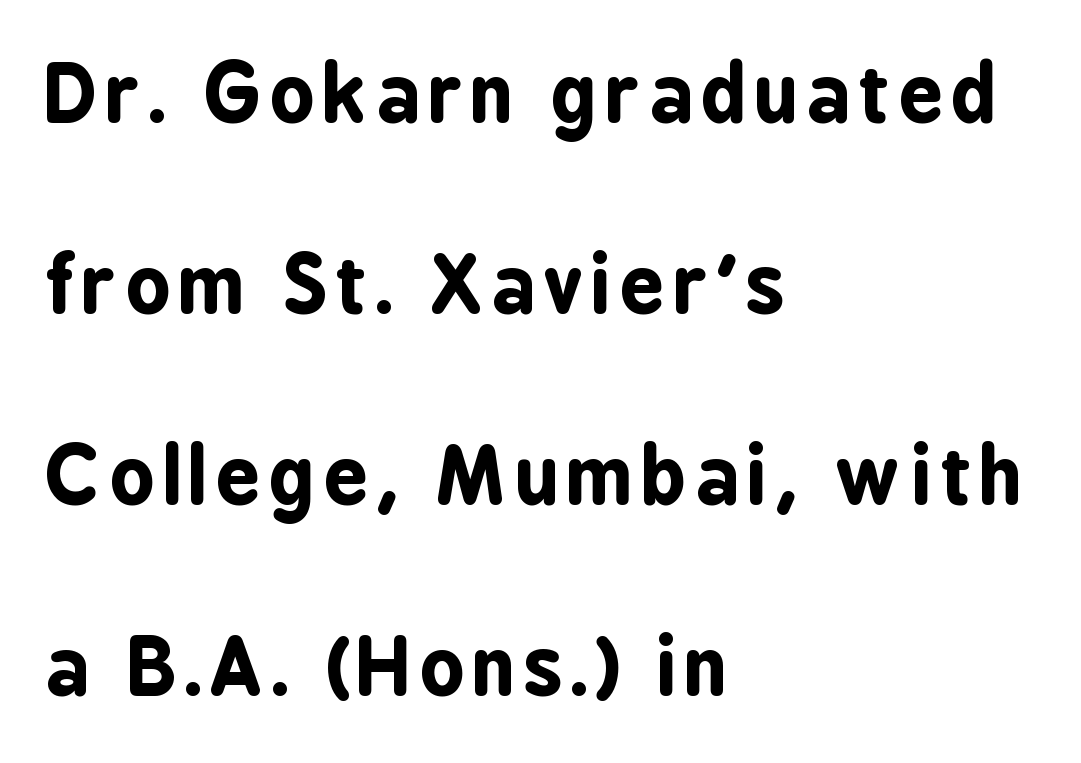
Serifs: no, the terminals of the letterforms are clean. Do the letters lean? They stand straight. Visually the block forms a straight wall on the left and a jagged coastline on the right. Proportional: the letters do not fall into vertical columns. Typographic density is high because the face is bold. The passage shown stacks its lines with a broad gap.
